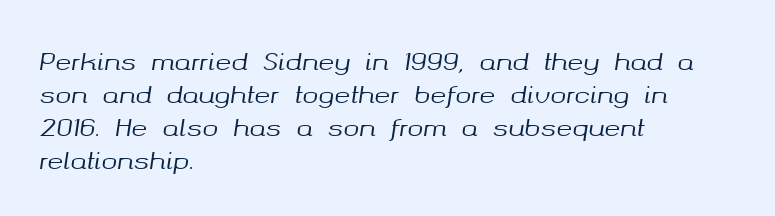
The image shows 24 px text type, italic (leaning right); set left-aligned, normal line spacing (1.38x), normal letter spacing, not underlined.
